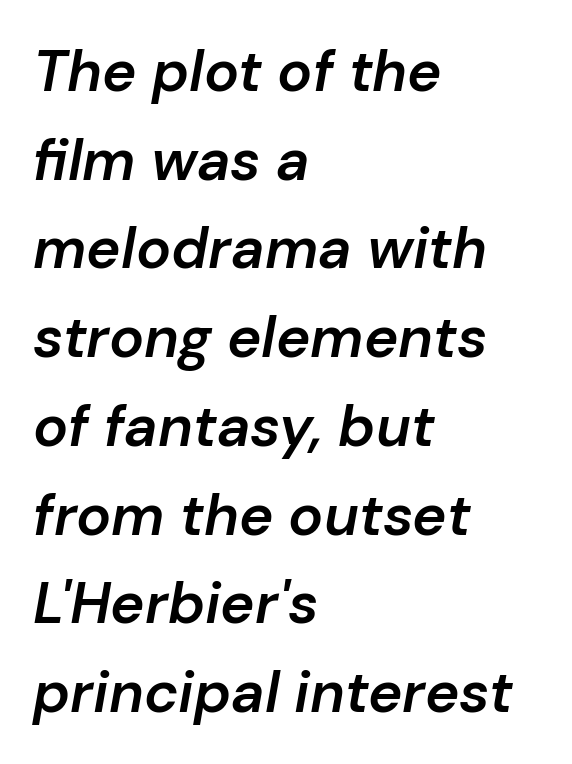
The image shows 58 px semibold type, italic (leaning right); set left-aligned, normal line spacing (1.53x), normal letter spacing, not underlined; low stroke contrast and a medium x-height.
